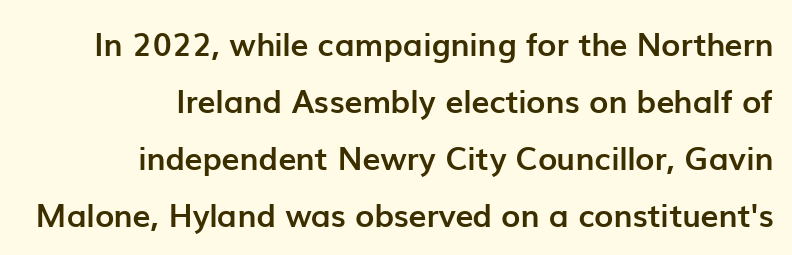
The string is rendered with underlining switched off. The face used here is proportionally spaced, like ordinary book or web type. Does the weight exceed regular? Yes, all the way to bold. The gaps between neighbouring characters are ordinary and unremarkable. The letters carry no serifs — their stems end cleanly without finishing strokes.
